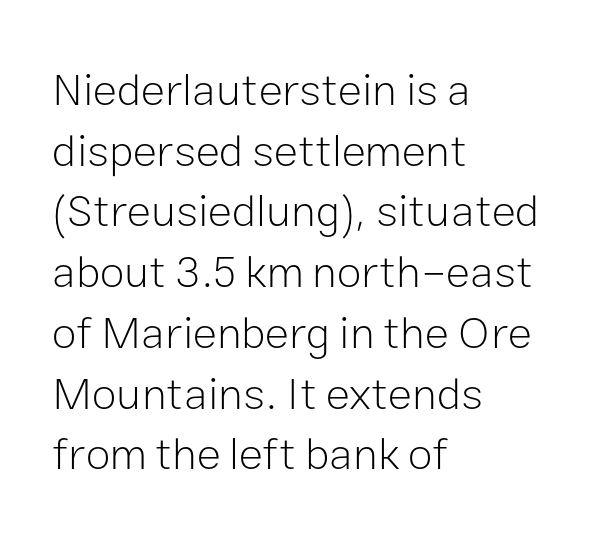
The image shows 45 px light sans-serif type, upright; set left-aligned, normal line spacing (1.35x), normal letter spacing, not underlined; low stroke contrast and a medium x-height.
